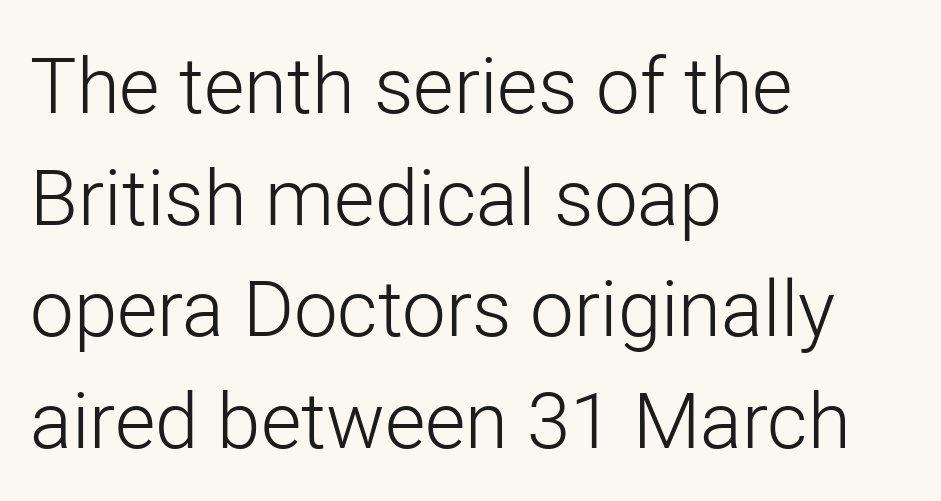
Q: Is the text bold? A: No.
Q: Is the text italic (slanted)? A: No, it is upright.
Q: Is the typeface a serif or a sans-serif typeface? A: Sans-serif.
Q: Is the text underlined? A: No.
Q: How is the paragraph aligned? A: Left-aligned.
Q: Is the spacing between letters normal or unusually wide? A: Normal.
Q: Is the spacing between lines tight, normal or loose? A: Normal.
Q: Width (condensed, normal, or wide)? A: Normal.
Q: Stroke contrast? A: Low.
Q: x-height? A: Medium.
Q: Monospaced? A: No.
